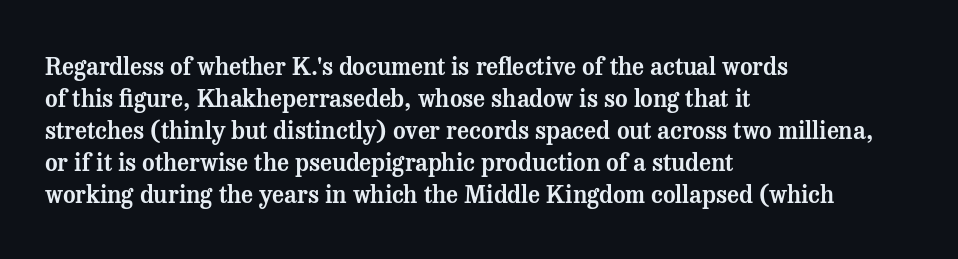
The image shows 24 px text type, upright; set left-aligned, normal line spacing (1.33x), normal letter spacing, not underlined.
